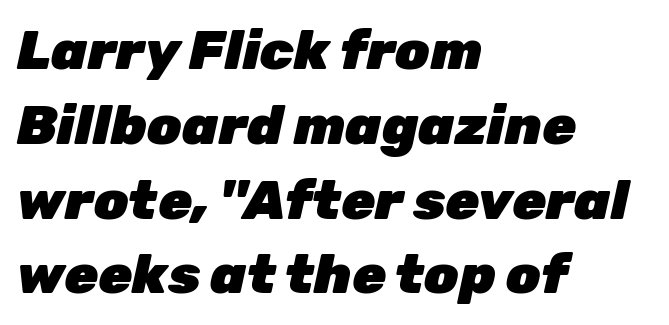
{"italic": "yes", "lean": "right", "slant_degrees": 12, "bold": "yes", "weight": "heavy", "width": "normal", "stroke_contrast": "low", "x_height": "medium", "monospaced": "no", "underline": "no", "align": "left", "line_spacing": "normal", "line_spacing_ratio": 1.36, "letter_spacing": "normal", "letter_spacing_em": 0.0, "glyph_px": 55}
